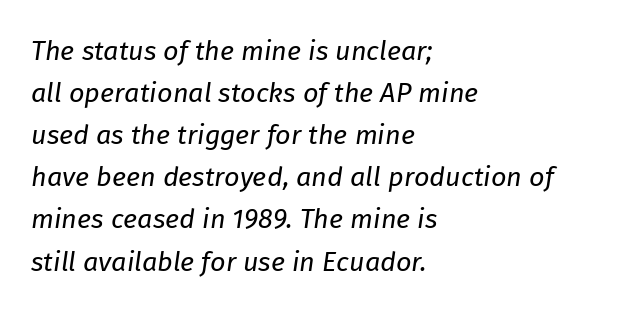
Decoration check: the copy has no underline. In terms of posture, this sample is oblique. The vertical gap from one line to the next is medium. Weight class: somewhere from thin through regular. What stands out about the letter spacing? Nothing — it is the standard amount. The text block is weighted toward the left margin, trailing off unevenly rightward.
